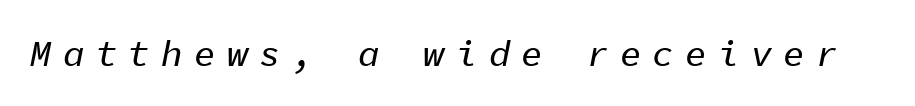
The image shows 36 px text type, italic (leaning right), monospaced; set unusually wide letter spacing (+0.31 em), not underlined; low stroke contrast and a medium x-height.
